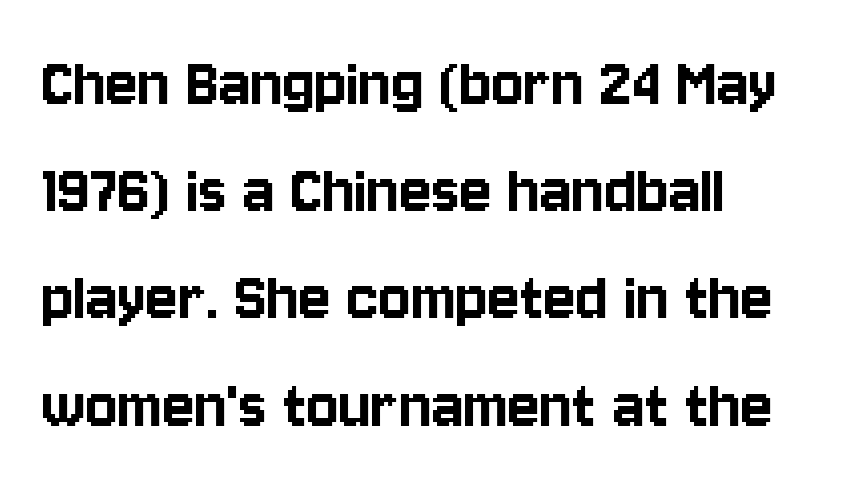
Q: Is the text italic (slanted)? A: No, it is upright.
Q: Is the typeface a serif or a sans-serif typeface? A: Sans-serif.
Q: Is the text underlined? A: No.
Q: How is the paragraph aligned? A: Left-aligned.
Q: Is the spacing between letters normal or unusually wide? A: Normal.
Q: Is the spacing between lines tight, normal or loose? A: Normal.
Q: Width (condensed, normal, or wide)? A: Condensed.
Q: Stroke contrast? A: Low.
Q: x-height? A: Large.
Q: Monospaced? A: No.
